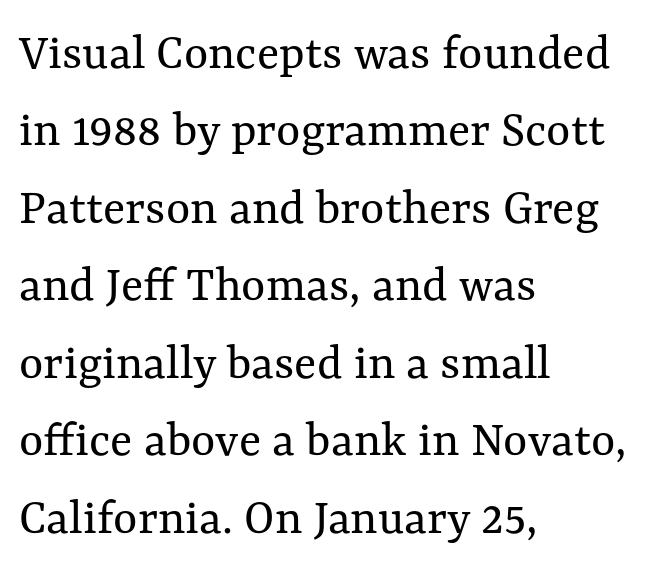
The image shows 52 px regular-weight type, upright; set left-aligned, normal line spacing (1.49x), normal letter spacing, not underlined; medium stroke contrast and a medium x-height.
